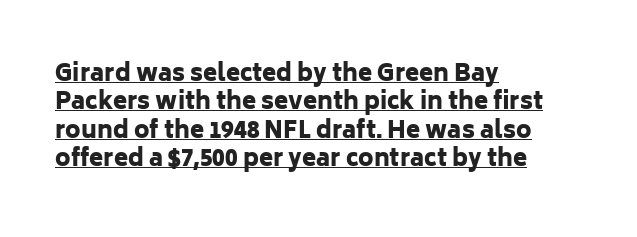
Compared with a centered layout, this one pins lines to the left instead. Words appear dense and cohesive because spacing is normal. Check the space under the baseline: a stroke is drawn there. The font is running at its bold setting. When letters stand straight like this, we call the style roman or upright.
